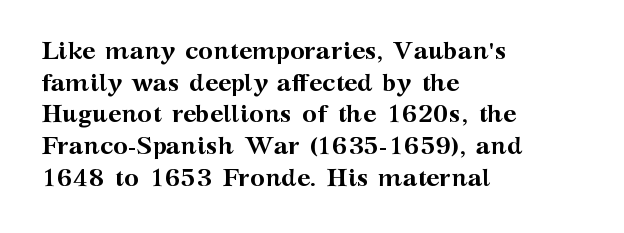
Q: Is the text bold? A: Yes.
Q: Is the text italic (slanted)? A: No, it is upright.
Q: Is the text underlined? A: No.
Q: How is the paragraph aligned? A: Left-aligned.
Q: Is the spacing between letters normal or unusually wide? A: Normal.
Q: Is the spacing between lines tight, normal or loose? A: Normal.
